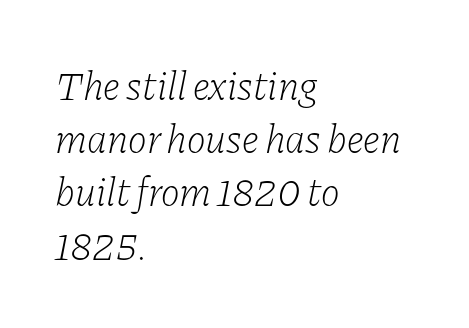
Q: Is the text bold? A: No.
Q: Is the text italic (slanted)? A: Yes, it leans right by about 11 degrees.
Q: Is the typeface a serif or a sans-serif typeface? A: Serif.
Q: Is the text underlined? A: No.
Q: How is the paragraph aligned? A: Left-aligned.
Q: Is the spacing between letters normal or unusually wide? A: Normal.
Q: Is the spacing between lines tight, normal or loose? A: Normal.
Q: Width (condensed, normal, or wide)? A: Normal.
Q: Stroke contrast? A: Low.
Q: x-height? A: Medium.
Q: Monospaced? A: No.
